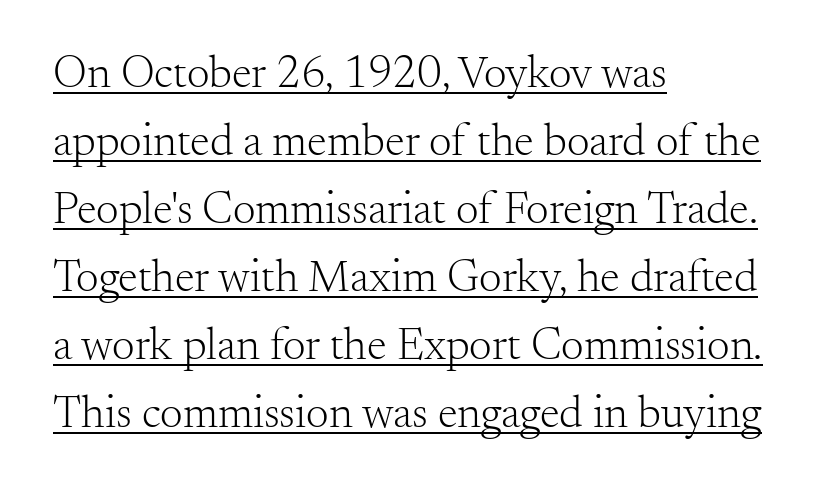
{"serif": "yes", "italic": "no", "bold": "no", "weight": "light", "width": "normal", "stroke_contrast": "medium", "x_height": "small", "monospaced": "no", "underline": "yes", "align": "left", "line_spacing": "normal", "line_spacing_ratio": 1.51, "letter_spacing": "normal", "letter_spacing_em": 0.0, "glyph_px": 45}
